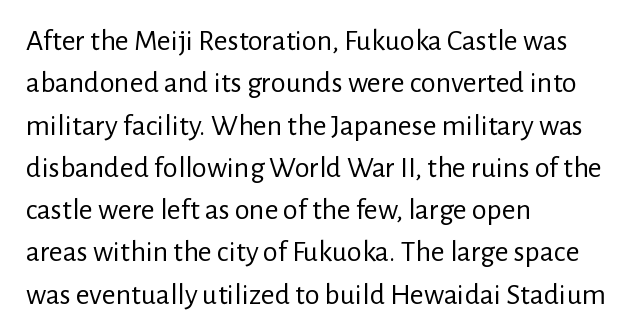
{"serif": "no", "italic": "no", "bold": "no", "weight": "regular", "width": "normal", "stroke_contrast": "low", "x_height": "medium", "monospaced": "no", "underline": "no", "align": "left", "line_spacing": "normal", "line_spacing_ratio": 1.41, "letter_spacing": "normal", "letter_spacing_em": 0.0, "glyph_px": 30}
